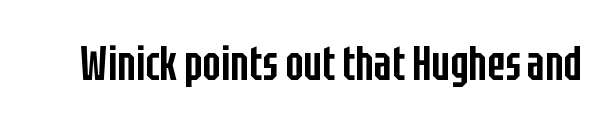
The axis of the letterforms is exactly vertical. The face used here is proportionally spaced, like ordinary book or web type. Every letter is mildly thick-stroked: semibold rather than bold. Type style note: lacks serifs.
